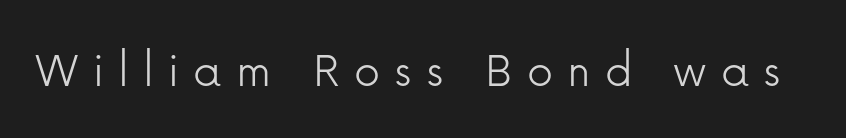
How are the letters spaced? Widely, with obvious added tracking. Posture: vertical. The letterforms sit at book weight or below. No word sits above an underline. No feet cap the strokes, marking this as sans-serif type.
